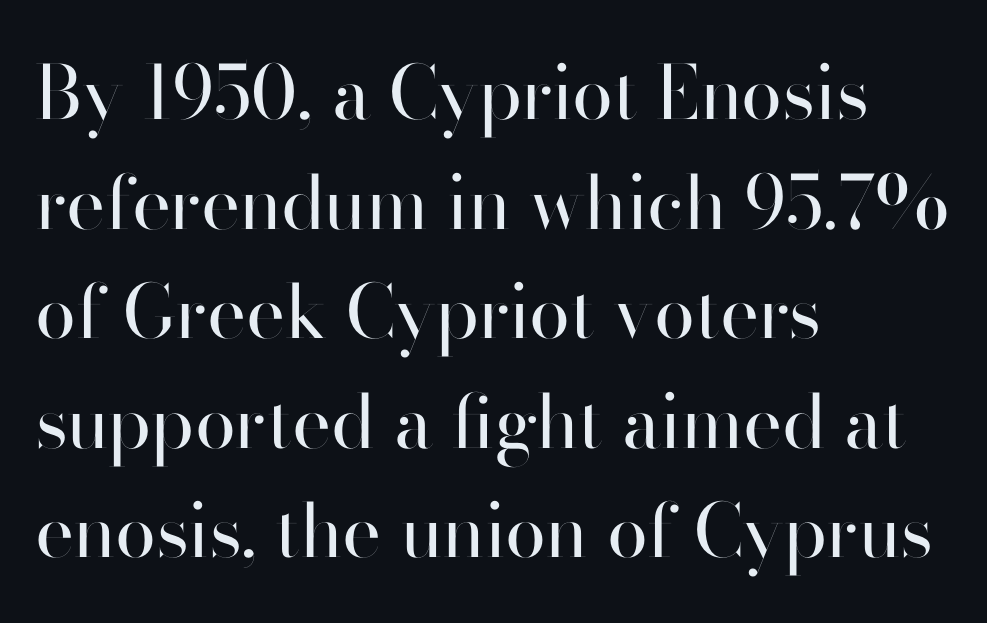
Letters rest on an invisible, unmarked baseline. Look at the tracking — it's just the regular setting, nothing added. Summary of vertical rhythm: regular, with standard interline spacing. You could not count columns in this text — the font is proportionally spaced. Left-aligned paragraph, ragged on the right.
